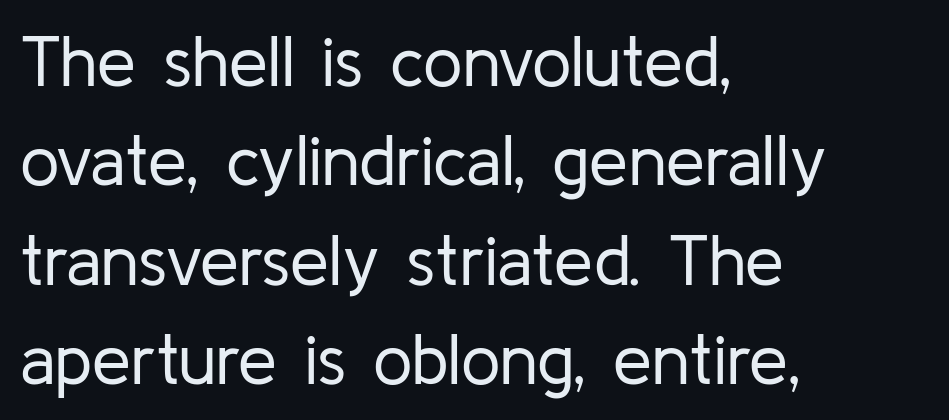
{"serif": "no", "italic": "no", "bold": "no", "weight": "regular", "width": "normal", "stroke_contrast": "low", "x_height": "medium", "monospaced": "no", "underline": "no", "align": "left", "line_spacing": "normal", "line_spacing_ratio": 1.42, "letter_spacing": "normal", "letter_spacing_em": 0.0, "glyph_px": 70}
